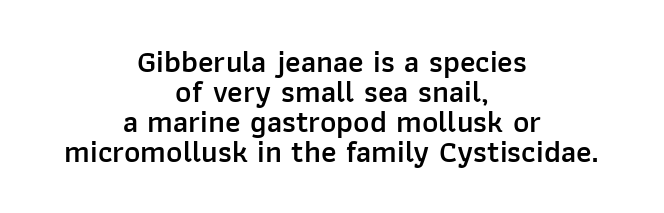
The passage shown is not underscored anywhere. Notice how descenders almost collide with the ascenders below — that's tight leading. Each word holds together tightly as a unit, with standard inter-letter gaps. Character widths vary here, with narrow letters taking less room than wide ones.
